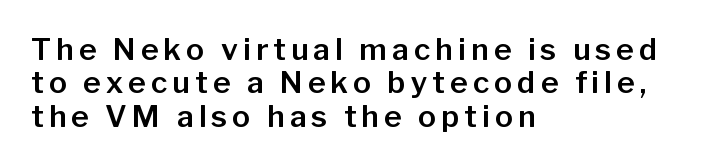
You can tell it's not italic because the verticals are truly vertical. The rendering uses natural spacing where letterforms have individual widths. Bare-footed words on every line. Visually the block forms a straight wall on the left and a jagged coastline on the right.
